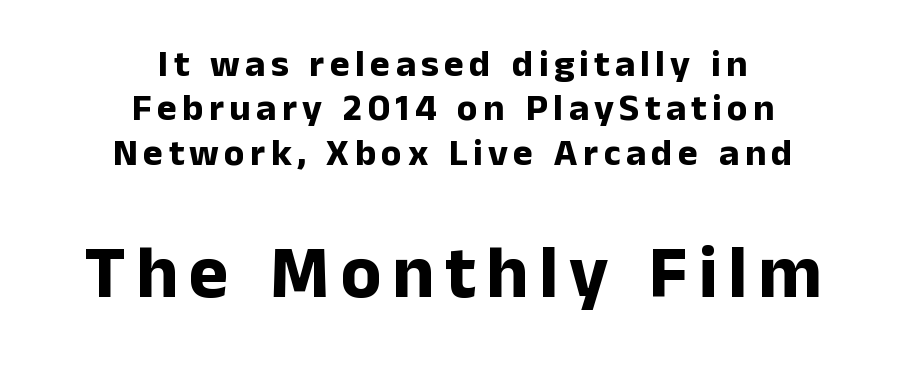
{"serif": "no", "italic": "no", "bold": "yes", "weight": "bold", "width": "normal", "stroke_contrast": "low", "x_height": "medium", "monospaced": "no", "underline": "no", "align": "center", "line_spacing_ratio": 1.17, "larger_block": "second", "size_ratio": 1.97, "glyph_px": 75}
